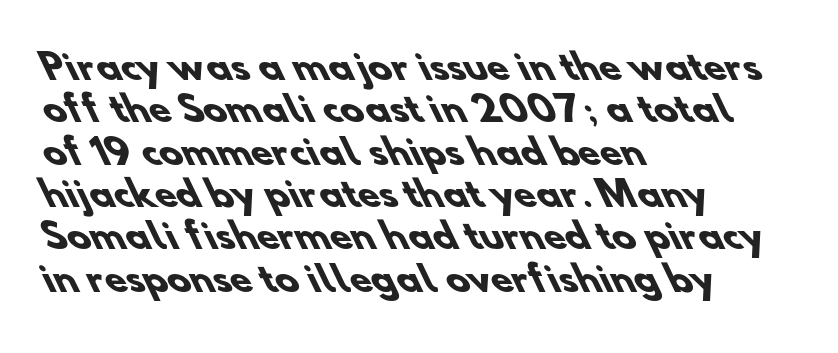
You could not count columns in this text — the font is proportionally spaced. Regarding serifs, this sample does without them. Type without underlining. The tracking reads as untouched default to a designer's eye. The typesetting leans heavy: a genuine bold.
